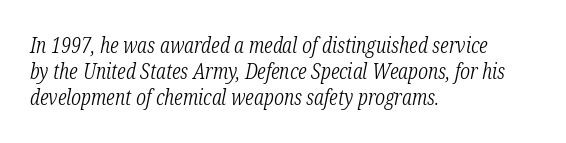
{"italic": "yes", "lean": "right", "slant_degrees": 12, "bold": "no", "underline": "no", "align": "left", "line_spacing_ratio": 1.24, "letter_spacing": "normal", "letter_spacing_em": 0.0, "glyph_px": 21}
